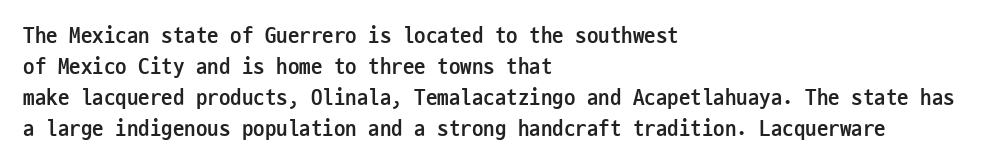
The image shows 23 px bold type, upright; set left-aligned, normal line spacing (1.35x), normal letter spacing, not underlined.
